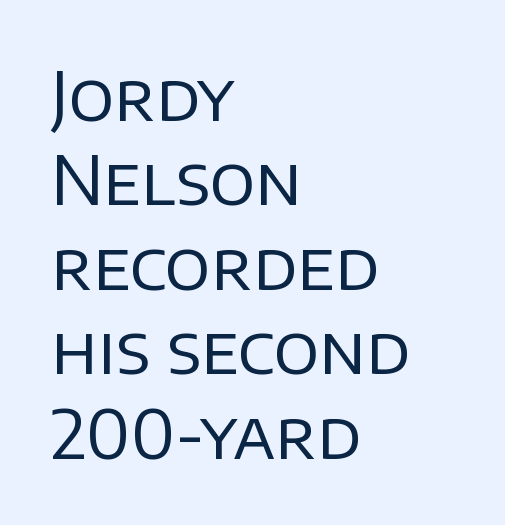
{"serif": "no", "italic": "no", "bold": "no", "weight": "regular", "width": "normal", "stroke_contrast": "low", "x_height": "large", "monospaced": "no", "underline": "no", "align": "left", "line_spacing": "normal", "line_spacing_ratio": 1.26, "letter_spacing": "normal", "letter_spacing_em": 0.0, "glyph_px": 67}
